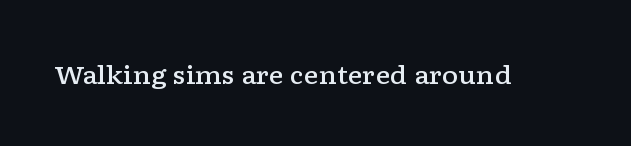
The letters stand upright; this is a roman face. Words appear dense and cohesive because spacing is normal. What weight is shown? A semibold, between regular and bold. The passage shown is not underscored anywhere.
